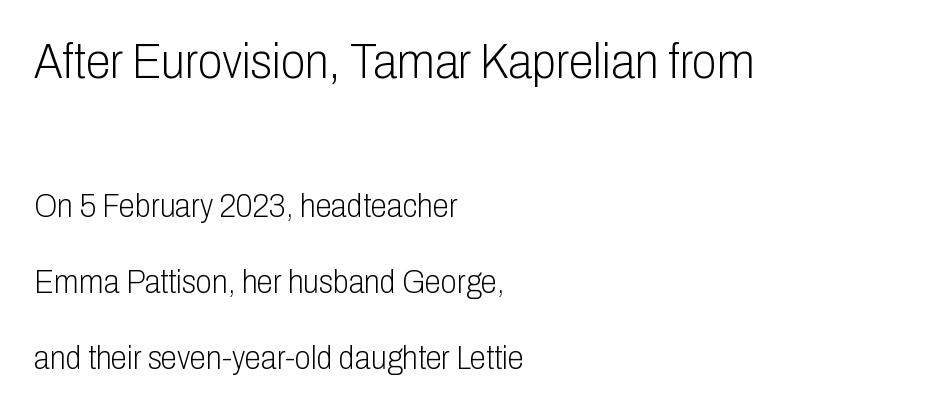
{"serif": "no", "italic": "no", "bold": "no", "weight": "light", "width": "condensed", "stroke_contrast": "low", "x_height": "medium", "monospaced": "no", "underline": "no", "align": "left", "line_spacing": "loose", "line_spacing_ratio": 2.29, "letter_spacing": "normal", "letter_spacing_em": 0.0, "larger_block": "first", "size_ratio": 1.52, "glyph_px": 50}
